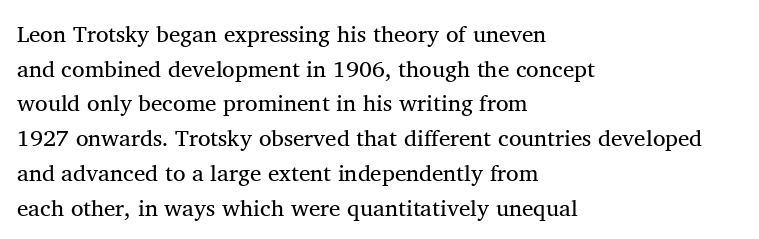
The image shows 23 px text type, upright; set left-aligned, normal line spacing (1.51x), normal letter spacing, not underlined.
